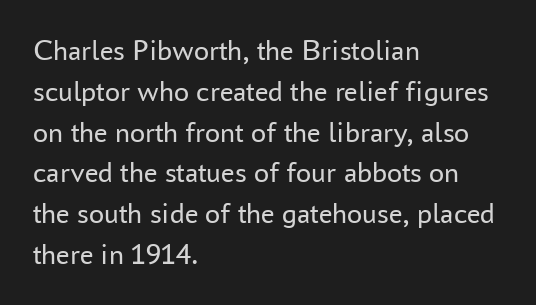
Q: Is the text bold? A: No.
Q: Is the text italic (slanted)? A: No, it is upright.
Q: Is the typeface a serif or a sans-serif typeface? A: Sans-serif.
Q: Is the text underlined? A: No.
Q: How is the paragraph aligned? A: Left-aligned.
Q: Is the spacing between letters normal or unusually wide? A: Normal.
Q: Is the spacing between lines tight, normal or loose? A: Normal.
Q: Width (condensed, normal, or wide)? A: Normal.
Q: Stroke contrast? A: Low.
Q: x-height? A: Medium.
Q: Monospaced? A: No.
